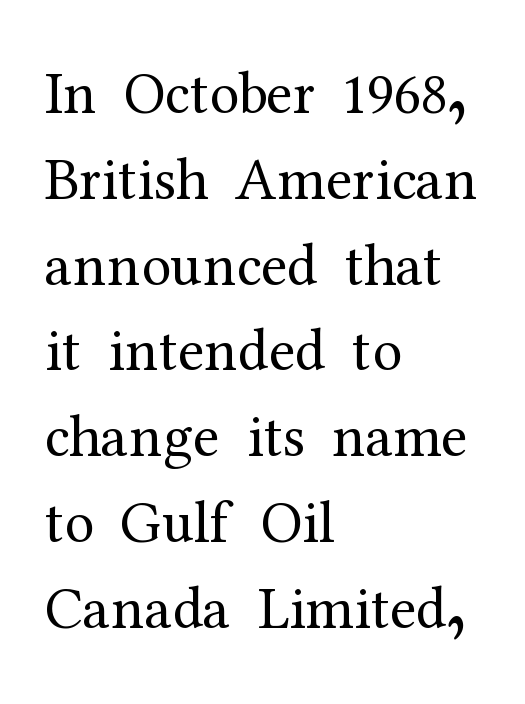
The image shows 60 px regular-weight serif type, upright; set left-aligned, normal line spacing (1.43x), normal letter spacing, not underlined; medium stroke contrast and a medium x-height.
